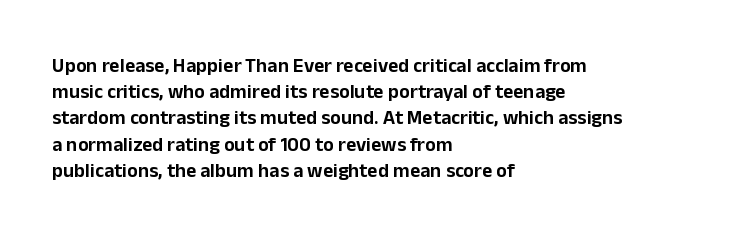
The image shows 20 px text type, upright; set left-aligned, normal line spacing (1.31x), normal letter spacing, not underlined.
